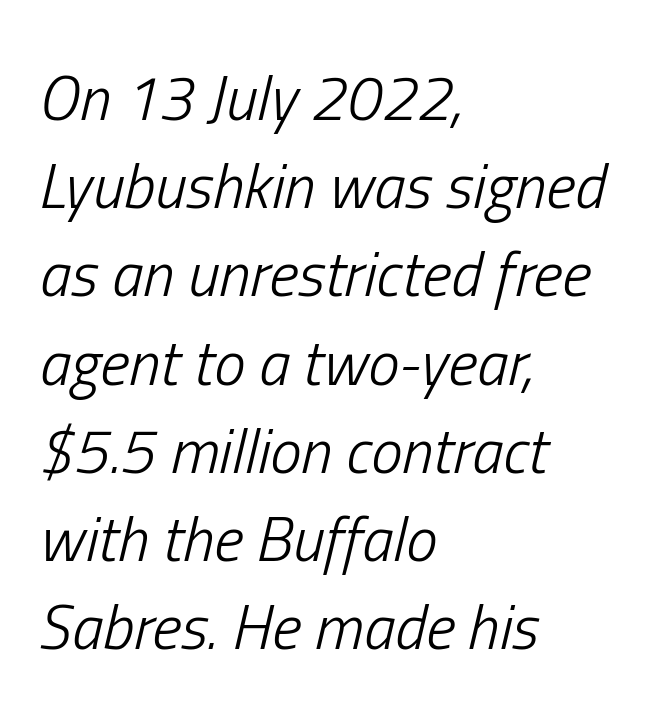
This rendering features lettering with no underline. If you measured baseline to baseline, you'd find a middling distance. Notice how the passage keeps a crisp vertical edge on the left only. Compared with typical body copy, the letter spacing here is the same. The letters advance in unequal steps, a hallmark of proportional type.
